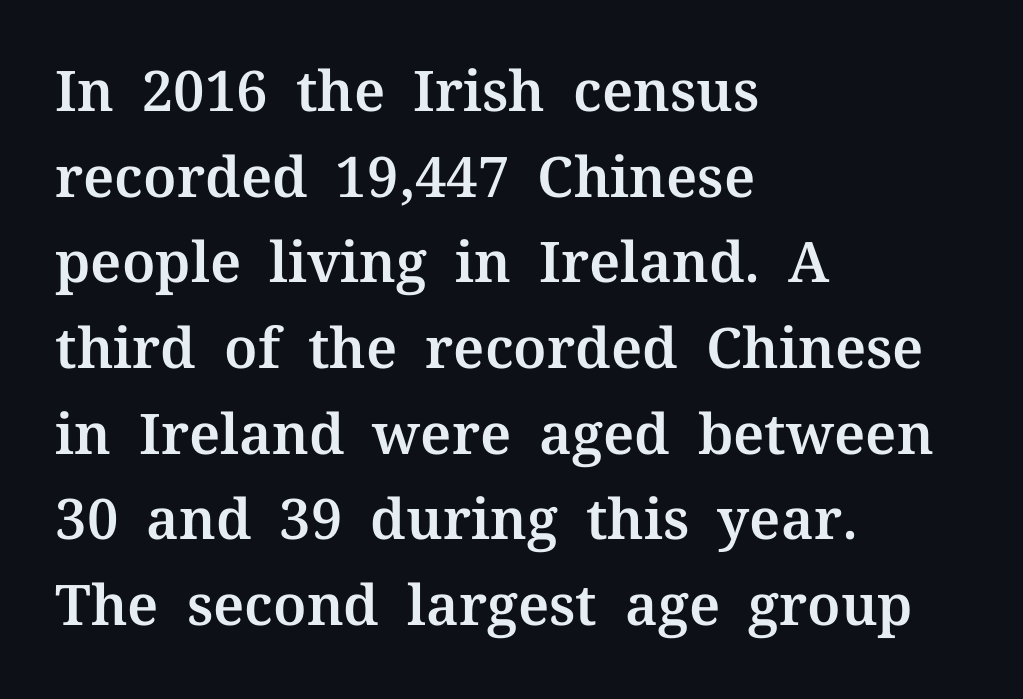
{"serif": "yes", "italic": "no", "width": "normal", "stroke_contrast": "medium", "x_height": "medium", "monospaced": "no", "underline": "no", "align": "left", "line_spacing": "normal", "line_spacing_ratio": 1.53, "letter_spacing": "normal", "letter_spacing_em": 0.0, "glyph_px": 56}
